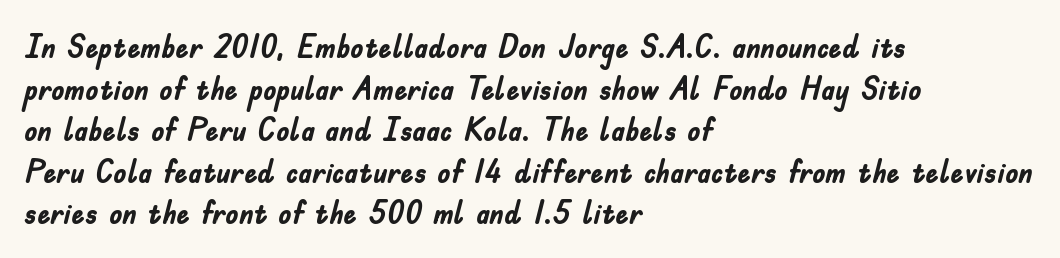
{"serif": "no", "bold": "yes", "weight": "semibold", "width": "condensed", "stroke_contrast": "low", "x_height": "small", "monospaced": "no", "underline": "no", "align": "left", "line_spacing": "normal", "line_spacing_ratio": 1.26, "letter_spacing": "normal", "letter_spacing_em": 0.0, "glyph_px": 33}
